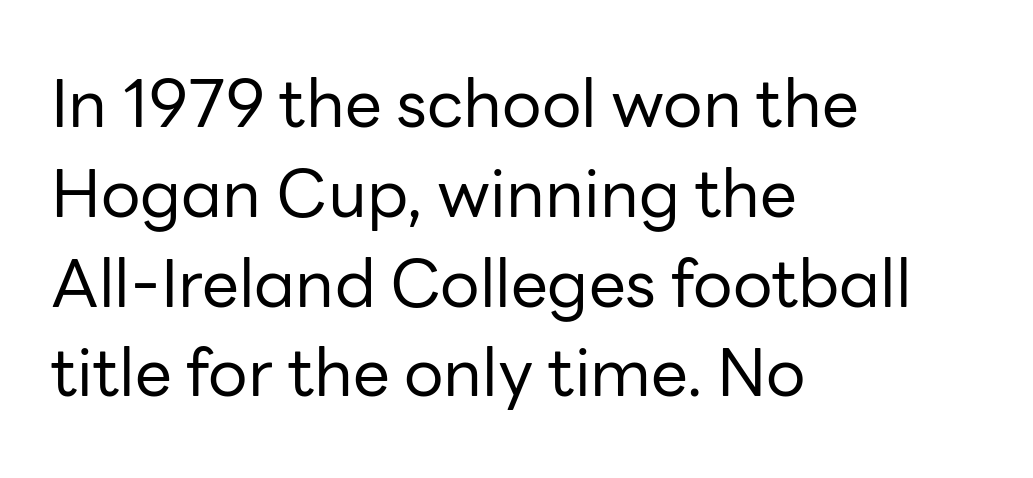
Q: Is the text bold? A: No.
Q: Is the text italic (slanted)? A: No, it is upright.
Q: Is the typeface a serif or a sans-serif typeface? A: Sans-serif.
Q: Is the text underlined? A: No.
Q: How is the paragraph aligned? A: Left-aligned.
Q: Is the spacing between letters normal or unusually wide? A: Normal.
Q: Is the spacing between lines tight, normal or loose? A: Normal.
Q: Width (condensed, normal, or wide)? A: Normal.
Q: Stroke contrast? A: Low.
Q: x-height? A: Medium.
Q: Monospaced? A: No.
